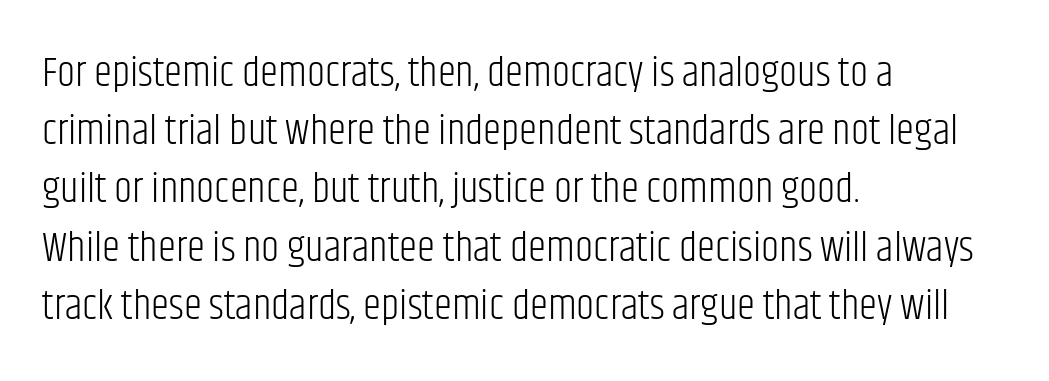
Q: Is the text bold? A: No.
Q: Is the text italic (slanted)? A: No, it is upright.
Q: Is the typeface a serif or a sans-serif typeface? A: Sans-serif.
Q: Is the text underlined? A: No.
Q: How is the paragraph aligned? A: Left-aligned.
Q: Is the spacing between letters normal or unusually wide? A: Normal.
Q: Is the spacing between lines tight, normal or loose? A: Normal.
Q: Width (condensed, normal, or wide)? A: Condensed.
Q: Stroke contrast? A: Low.
Q: x-height? A: Large.
Q: Monospaced? A: No.
